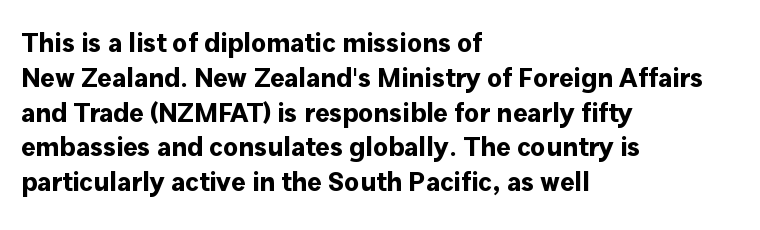
The image shows 27 px bold type, upright; set left-aligned, normal line spacing (1.29x), normal letter spacing, not underlined.
